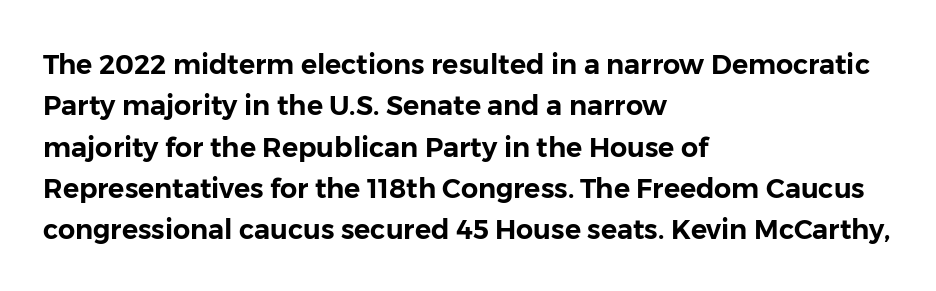
The image shows 27 px text type, upright; set left-aligned, normal line spacing (1.53x), normal letter spacing, not underlined.
